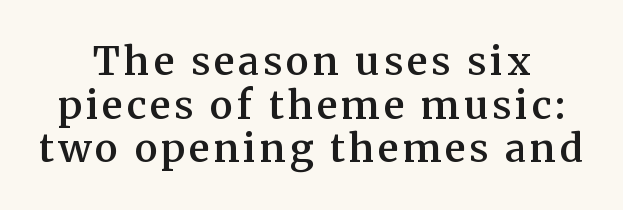
Whoever set this chose condensed vertical rhythm over breathing room. This sample has the flowing, uneven cadence of proportional lettering. Regarding serifs, this sample has them. Do the letters lean? They stand straight.
